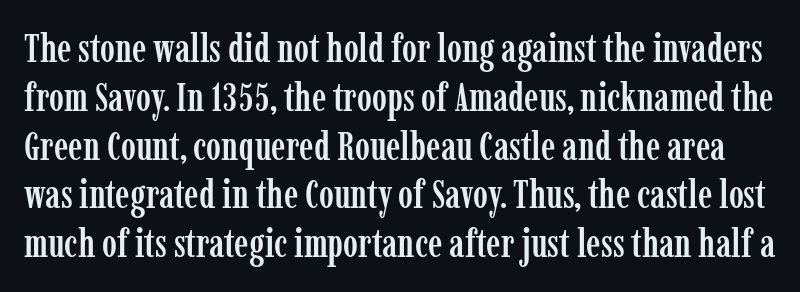
{"serif": "yes", "italic": "no", "width": "condensed", "stroke_contrast": "low", "x_height": "medium", "monospaced": "no", "underline": "no", "line_spacing_ratio": 1.22, "letter_spacing": "normal", "letter_spacing_em": 0.0, "glyph_px": 40}
